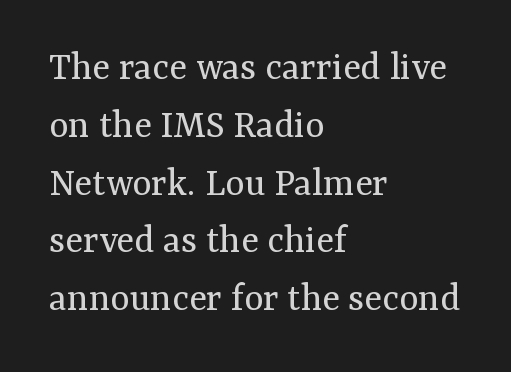
The image shows 41 px regular-weight serif type, upright; set left-aligned, normal line spacing (1.41x), normal letter spacing, not underlined; medium stroke contrast and a medium x-height.
